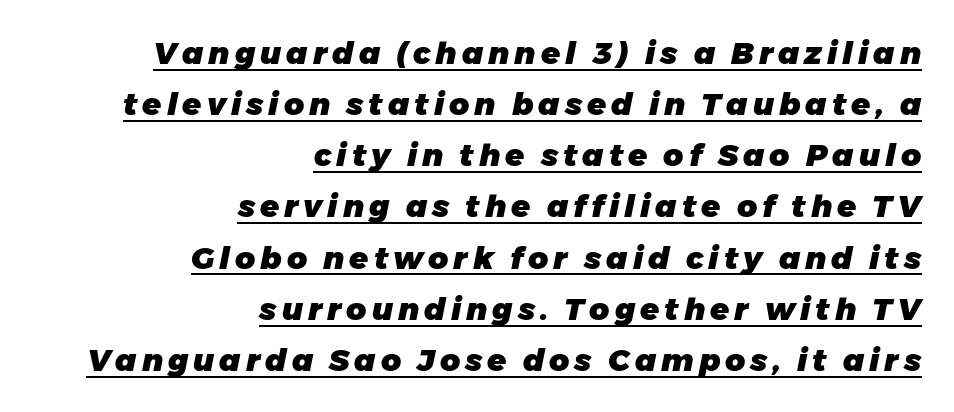
The image shows 31 px heavy type, italic (leaning right); set right-aligned, normal line spacing (1.65x), underlined; low stroke contrast and a medium x-height.
